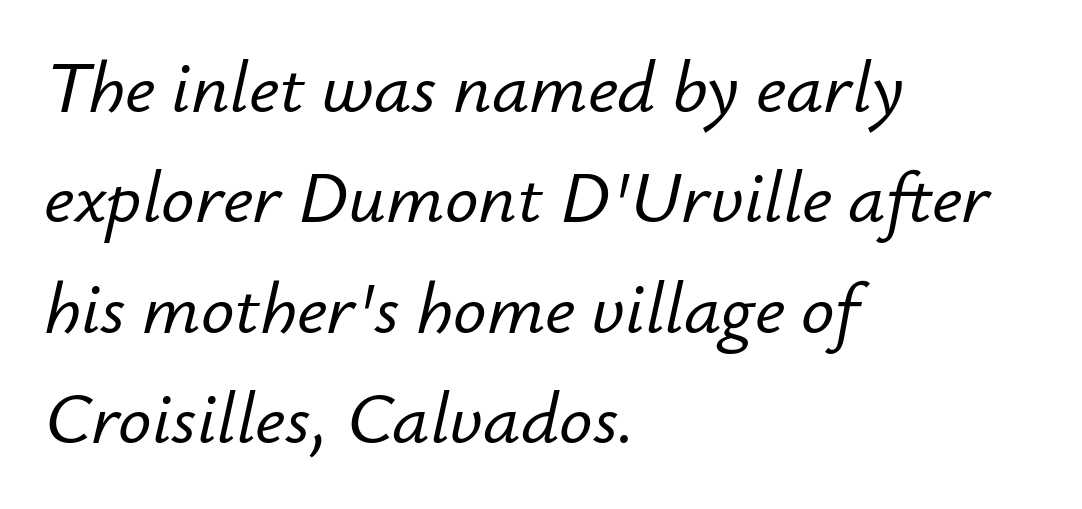
{"italic": "yes", "lean": "right", "slant_degrees": 12, "width": "normal", "stroke_contrast": "low", "x_height": "small", "monospaced": "no", "underline": "no", "align": "left", "line_spacing": "normal", "line_spacing_ratio": 1.49, "letter_spacing": "normal", "letter_spacing_em": 0.0, "glyph_px": 74}
